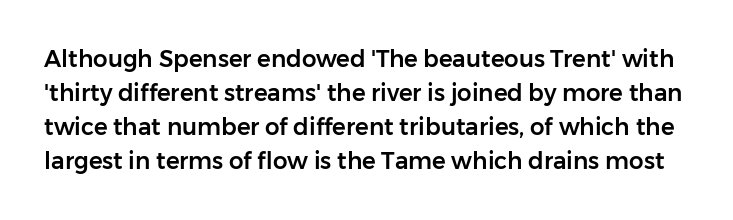
The image shows 23 px text type, upright; set normal line spacing (1.48x), normal letter spacing, not underlined.
